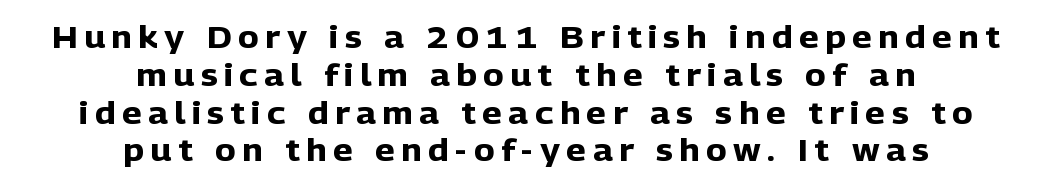
The strip under each line holds only bare page. A dark, heavy texture on the line: the type is bold. This rendering employs a face without finishing strokes, i.e., a sans-serif. Neither beginnings nor endings align; midpoints do.
